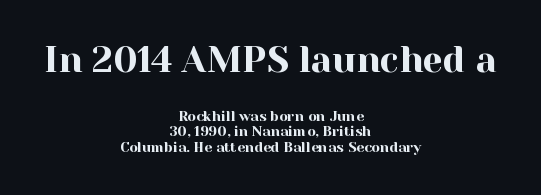
The image shows 36 px serif type, upright; set centered, tight line spacing (1.11x), normal letter spacing, not underlined; the first (top) block is 2.57x larger; a medium x-height.
